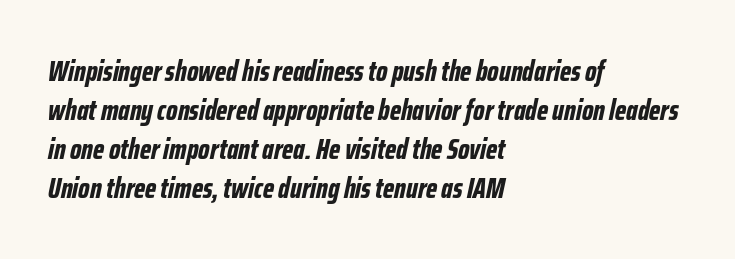
Students, note that the glyphs here touch the page at normal intervals. Is the type bold? Yes — the strokes are clearly thick and heavy. Descender tails drop into unmarked territory. The rendering applies a slant to the glyphs. The compositor pushed each line to the left boundary.
